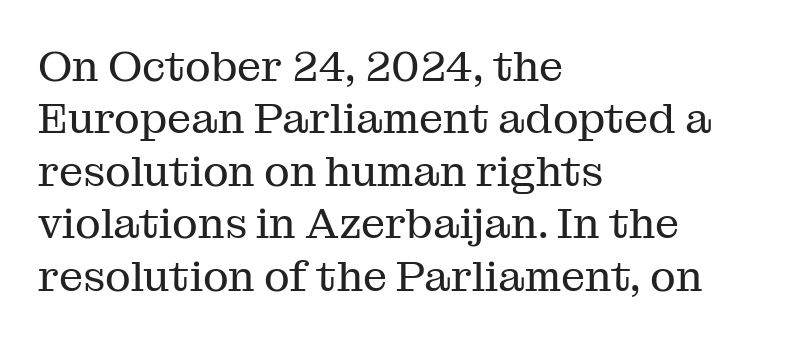
The image shows 43 px regular-weight serif type, upright; set left-aligned, line spacing 1.22x, normal letter spacing, not underlined; medium stroke contrast and a medium x-height.
